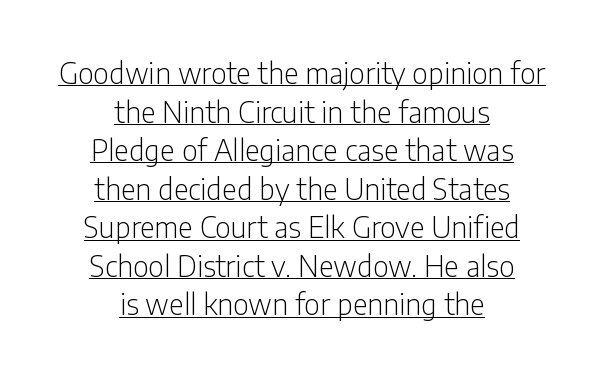
{"serif": "no", "italic": "no", "bold": "no", "weight": "light", "width": "condensed", "stroke_contrast": "low", "x_height": "medium", "monospaced": "no", "underline": "yes", "align": "center", "line_spacing": "normal", "line_spacing_ratio": 1.33, "letter_spacing": "normal", "letter_spacing_em": 0.0, "glyph_px": 29}
